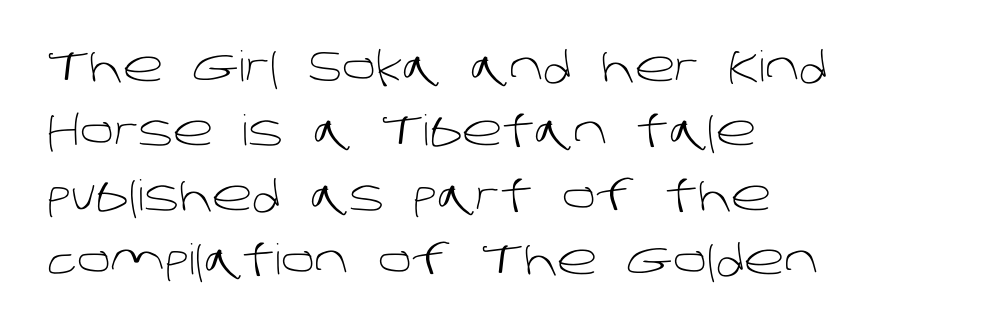
These lines keep a tight, regular rhythm from letter to letter. The cut favours lightness, reaching ordinary text weight at its darkest. Letterform terminals end flat and unadorned throughout the passage. The block of text has a typical density, with ordinary space between rows.
